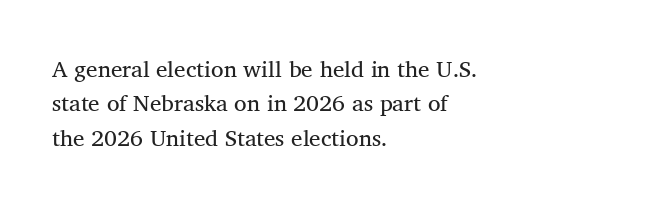
Observe the ordinary spacing: letters are neighbours, not strangers. Only glyphs here, with clear space below each row. Honestly, the row spacing looks completely unremarkable. No letter is thick-stroked: the sample isn't bold.
